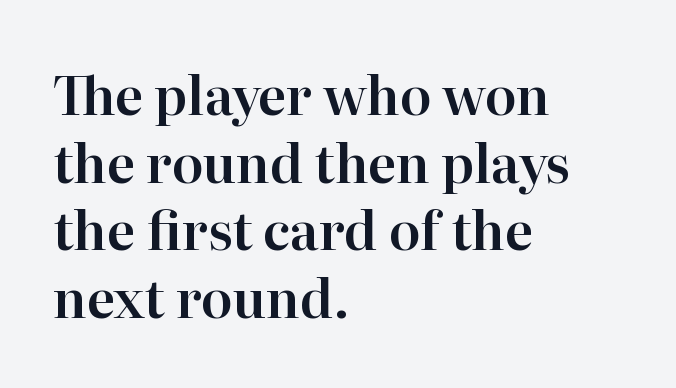
The image shows 52 px serif type, upright; set left-aligned, normal line spacing (1.3x), normal letter spacing, not underlined; high stroke contrast and a medium x-height.
